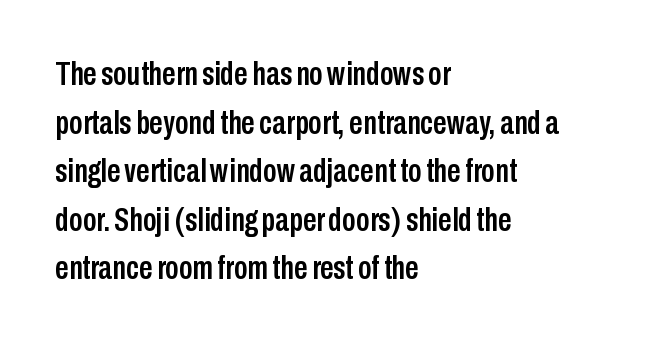
{"serif": "no", "italic": "no", "width": "condensed", "stroke_contrast": "low", "x_height": "medium", "monospaced": "no", "underline": "no", "align": "left", "line_spacing": "normal", "line_spacing_ratio": 1.43, "letter_spacing": "normal", "letter_spacing_em": 0.0, "glyph_px": 34}
